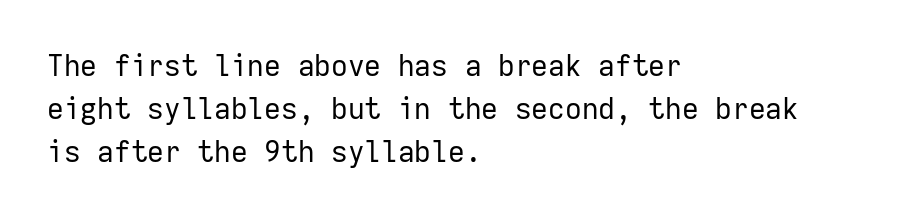
The image shows 29 px regular-weight sans-serif type, upright, monospaced; set left-aligned, normal line spacing (1.49x), normal letter spacing, not underlined; low stroke contrast and a medium x-height.
